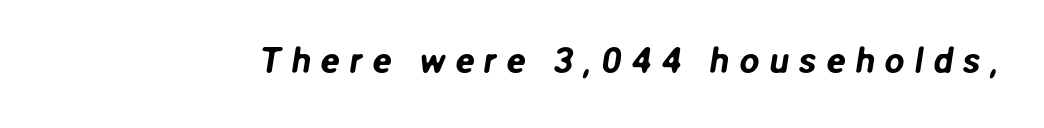
{"serif": "no", "width": "normal", "stroke_contrast": "low", "x_height": "medium", "monospaced": "no", "underline": "no", "letter_spacing": "wide", "letter_spacing_em": 0.26, "glyph_px": 36}
